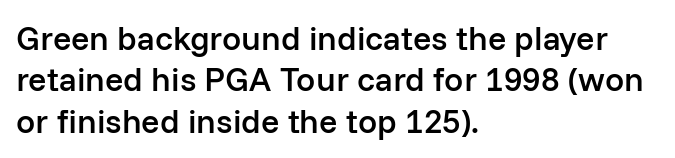
{"serif": "no", "italic": "no", "bold": "semi", "weight": "semibold", "width": "normal", "stroke_contrast": "low", "x_height": "medium", "monospaced": "no", "underline": "no", "align": "left", "line_spacing_ratio": 1.22, "letter_spacing": "normal", "letter_spacing_em": 0.0, "glyph_px": 34}
